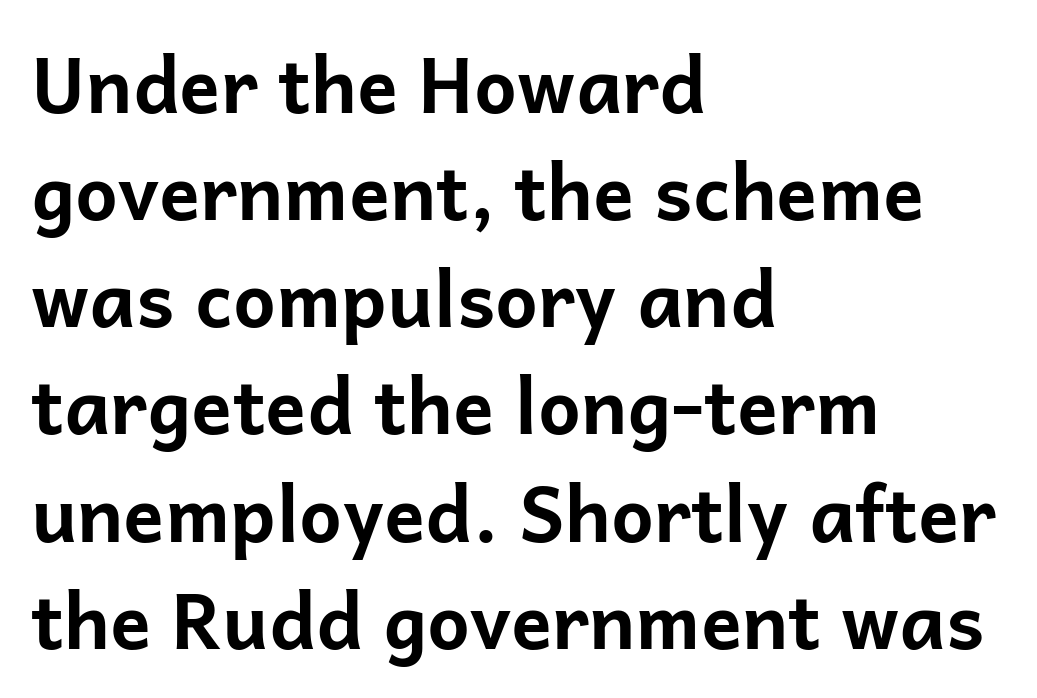
Q: Is the text bold? A: Yes.
Q: Is the text italic (slanted)? A: No, it is upright.
Q: Is the typeface a serif or a sans-serif typeface? A: Sans-serif.
Q: Is the text underlined? A: No.
Q: How is the paragraph aligned? A: Left-aligned.
Q: Is the spacing between letters normal or unusually wide? A: Normal.
Q: Is the spacing between lines tight, normal or loose? A: Normal.
Q: Width (condensed, normal, or wide)? A: Normal.
Q: Stroke contrast? A: Low.
Q: x-height? A: Medium.
Q: Monospaced? A: No.
